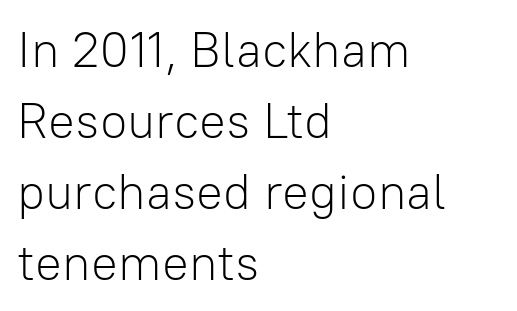
The image shows 50 px light sans-serif type, upright; set left-aligned, normal line spacing (1.42x), normal letter spacing, not underlined; low stroke contrast and a medium x-height.
